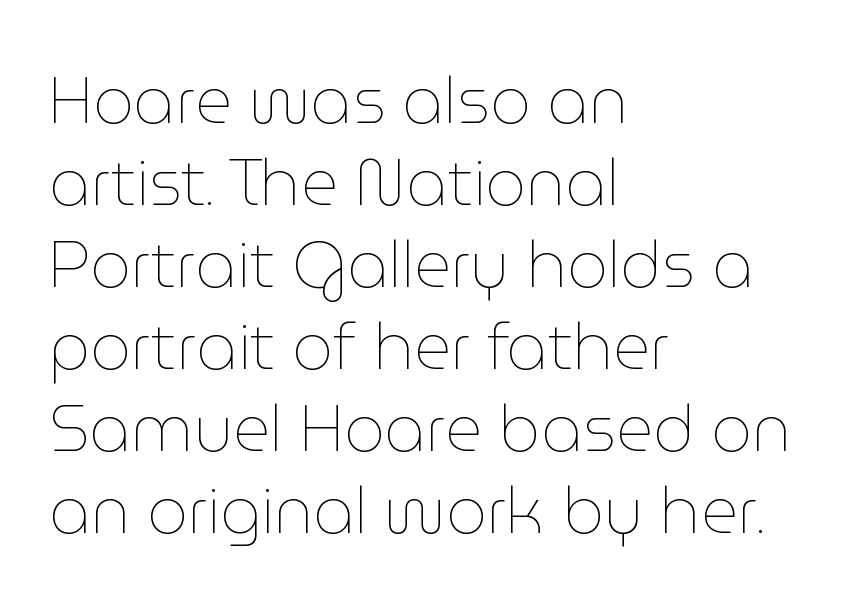
Looks like regular typesetting: each glyph gets only the width it needs. Posture: vertical. Nobody touched the tracking dial on this one. Any mark beneath the type? The region is blank. No letter is thick-stroked: the sample isn't bold. In CSS terms this would be text-align: left.
